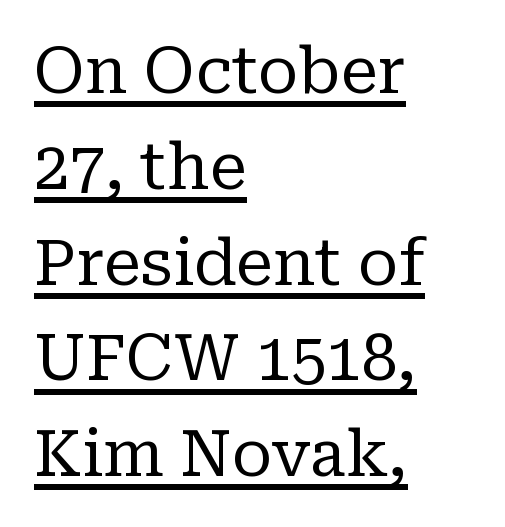
Upright lettering throughout. The weight tops out at a normal text grade. What stands out about the letter spacing? Nothing — it is the standard amount. Horizontally, the lines are justified to the leading edge only. The face used here is proportionally spaced, like ordinary book or web type. Each new line begins a customary step beneath the previous one.
